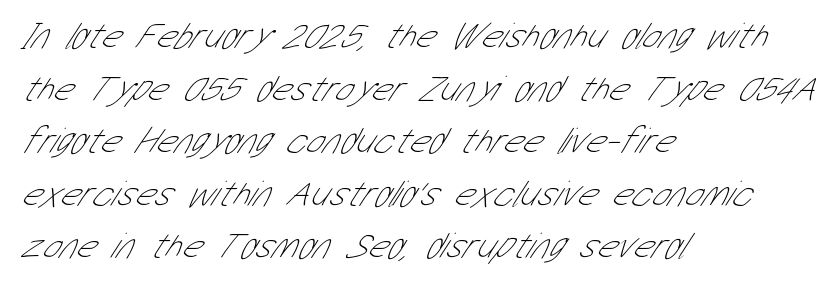
Check where the strokes stop: nothing finishes them off — pure sans. These lines are rendered in a variable-pitch font. How are the letters spaced? Ordinarily, with no added tracking. Compared with typical paragraphs, the rows here are spaced about the same.
